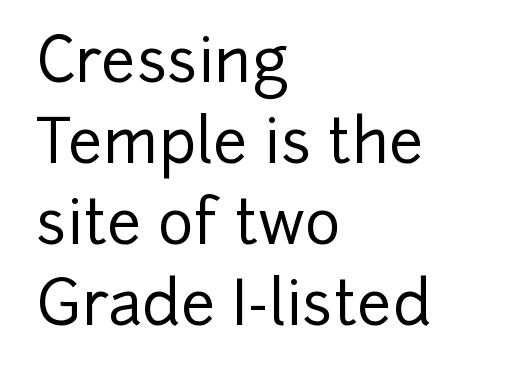
Q: Is the text italic (slanted)? A: No, it is upright.
Q: Is the typeface a serif or a sans-serif typeface? A: Sans-serif.
Q: Is the text underlined? A: No.
Q: How is the paragraph aligned? A: Left-aligned.
Q: Is the spacing between letters normal or unusually wide? A: Normal.
Q: Is the spacing between lines tight, normal or loose? A: Normal.
Q: Width (condensed, normal, or wide)? A: Normal.
Q: Stroke contrast? A: Low.
Q: x-height? A: Medium.
Q: Monospaced? A: No.
